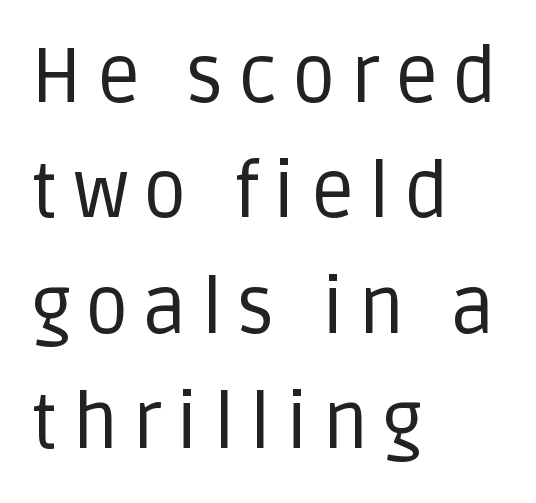
The image shows 77 px regular-weight sans-serif type, upright; set left-aligned, normal line spacing (1.5x), not underlined; low stroke contrast and a large x-height.
